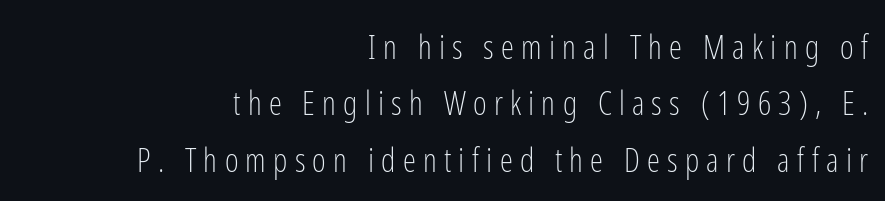
Q: Is the text bold? A: No.
Q: Is the text italic (slanted)? A: No, it is upright.
Q: Is the typeface a serif or a sans-serif typeface? A: Sans-serif.
Q: Is the text underlined? A: No.
Q: How is the paragraph aligned? A: Right-aligned.
Q: Is the spacing between letters normal or unusually wide? A: Unusually wide.
Q: Width (condensed, normal, or wide)? A: Condensed.
Q: Stroke contrast? A: Low.
Q: x-height? A: Medium.
Q: Monospaced? A: No.
